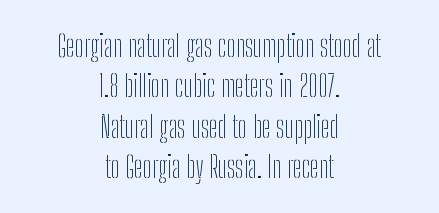
{"serif": "no", "italic": "no", "bold": "no", "weight": "thin", "width": "condensed", "stroke_contrast": "low", "x_height": "medium", "monospaced": "no", "underline": "no", "align": "center", "line_spacing": "normal", "line_spacing_ratio": 1.35, "letter_spacing": "normal", "letter_spacing_em": 0.0, "glyph_px": 30}
